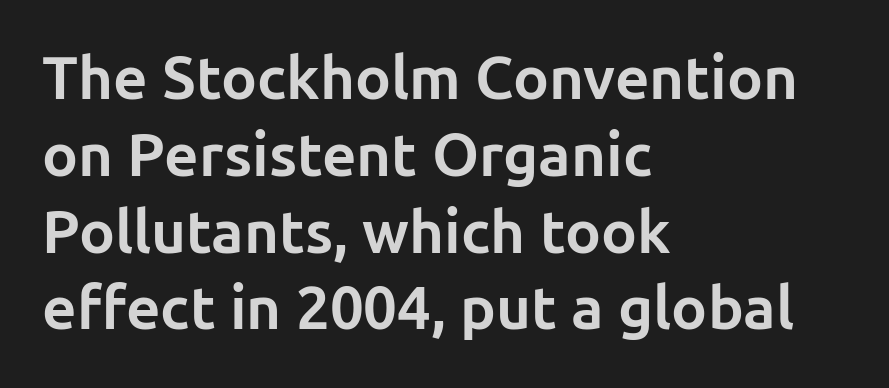
{"serif": "no", "italic": "no", "bold": "yes", "weight": "bold", "width": "normal", "stroke_contrast": "low", "x_height": "medium", "monospaced": "no", "underline": "no", "align": "left", "line_spacing": "normal", "line_spacing_ratio": 1.28, "letter_spacing": "normal", "letter_spacing_em": 0.0, "glyph_px": 60}
